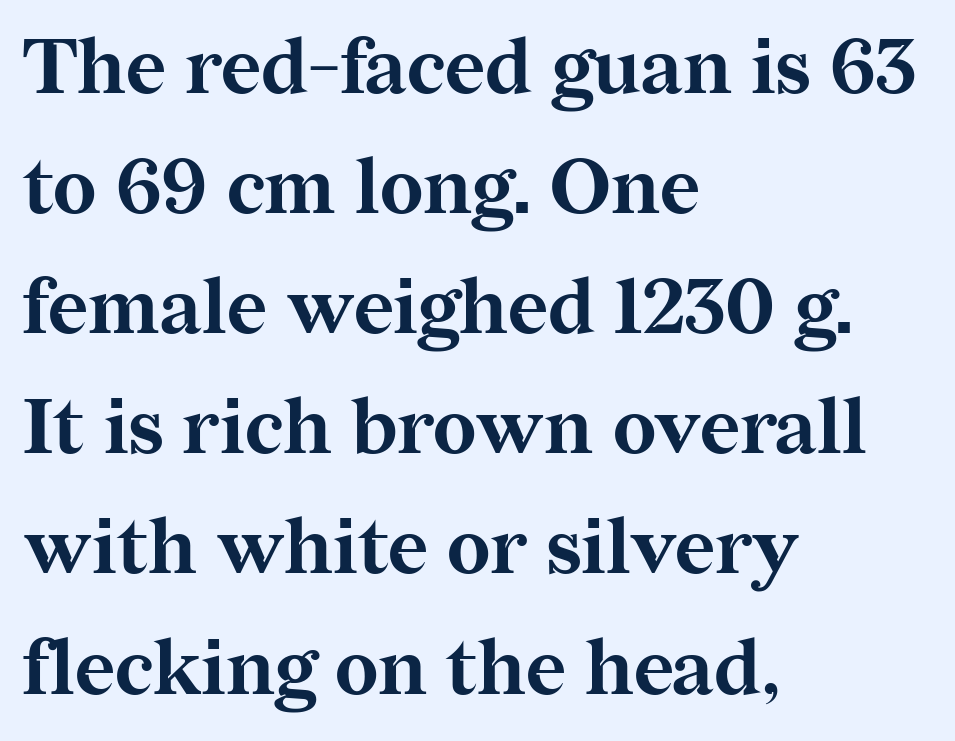
{"serif": "yes", "italic": "no", "bold": "yes", "weight": "bold", "width": "normal", "stroke_contrast": "medium", "x_height": "medium", "monospaced": "no", "underline": "no", "align": "left", "line_spacing": "normal", "line_spacing_ratio": 1.56, "letter_spacing": "normal", "letter_spacing_em": 0.0, "glyph_px": 77}
